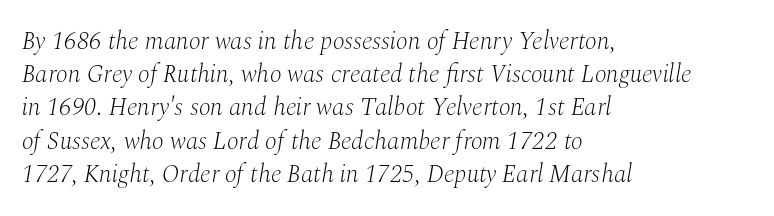
Q: Is the text bold? A: No.
Q: Is the text italic (slanted)? A: Yes, it leans right by about 10 degrees.
Q: Is the text underlined? A: No.
Q: How is the paragraph aligned? A: Left-aligned.
Q: Is the spacing between letters normal or unusually wide? A: Normal.
Q: Is the spacing between lines tight, normal or loose? A: Normal.
